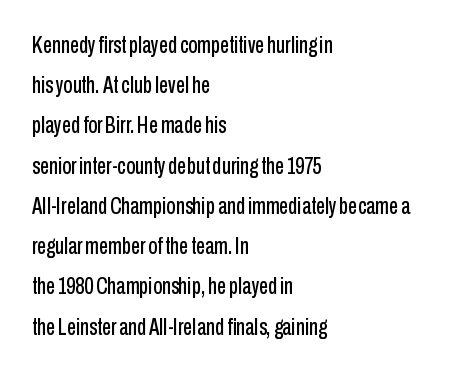
{"italic": "no", "underline": "no", "align": "left", "line_spacing_ratio": 1.75, "letter_spacing": "normal", "letter_spacing_em": 0.0, "glyph_px": 23}
